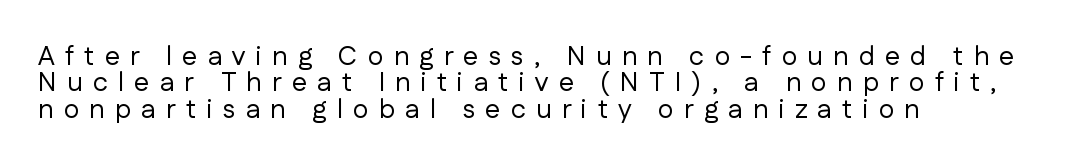
This sample is left-justified, so line endings fall wherever the words run out. Has an underline been added? It has not. Characters remain perfectly vertical along every line. Heaviness? Minimal to ordinary, like unemphasized prose.
